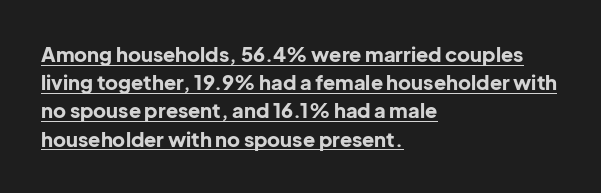
The image shows 20 px bold type, upright; set left-aligned, normal line spacing (1.41x), normal letter spacing, underlined.
